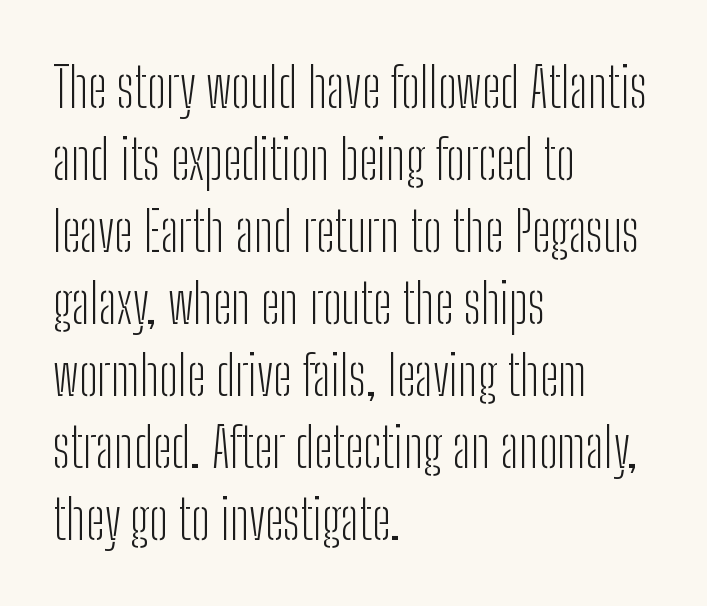
The image shows 55 px light, condensed sans-serif type, upright; set left-aligned, normal line spacing (1.31x), normal letter spacing, not underlined; low stroke contrast and a medium x-height.
